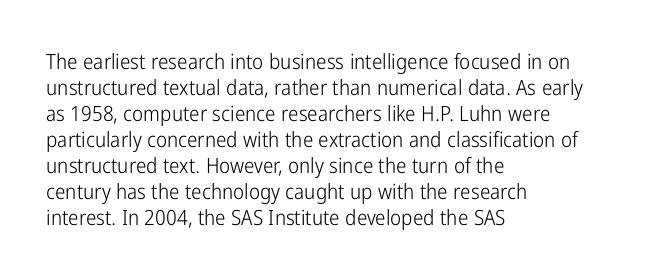
The typography opts for an upright posture over an oblique one. Unmarked baselines from the first word to the last. Students, note that the glyphs here touch the page at normal intervals. Which margin do the lines hug? The left one — the right edge is uneven. The typesetting does not lean heavy: it is not bold.
